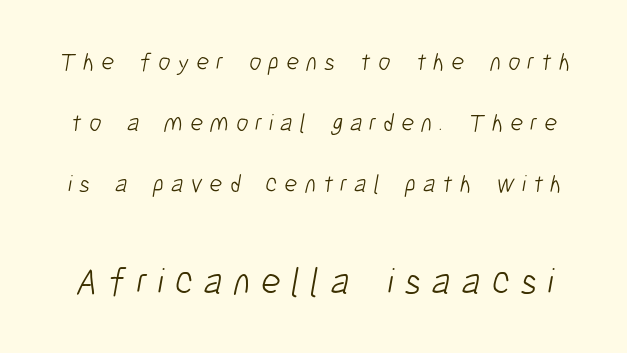
{"serif": "no", "bold": "no", "weight": "light", "width": "condensed", "stroke_contrast": "low", "x_height": "medium", "monospaced": "no", "underline": "no", "line_spacing": "loose", "line_spacing_ratio": 2.44, "letter_spacing": "wide", "letter_spacing_em": 0.28, "larger_block": "second", "size_ratio": 1.52, "glyph_px": 38}
